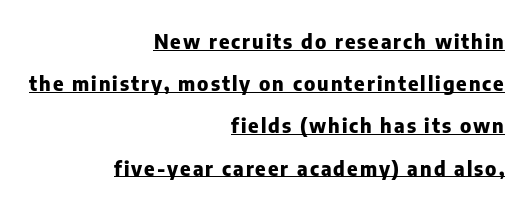
Widely set lines give the paragraph a tall, airy silhouette. A student would call this right alignment; a typographer would say flush right, rag left. Designer's note — italics off, roman on. Each line of the rendering has a horizontal stroke beneath the glyphs.
